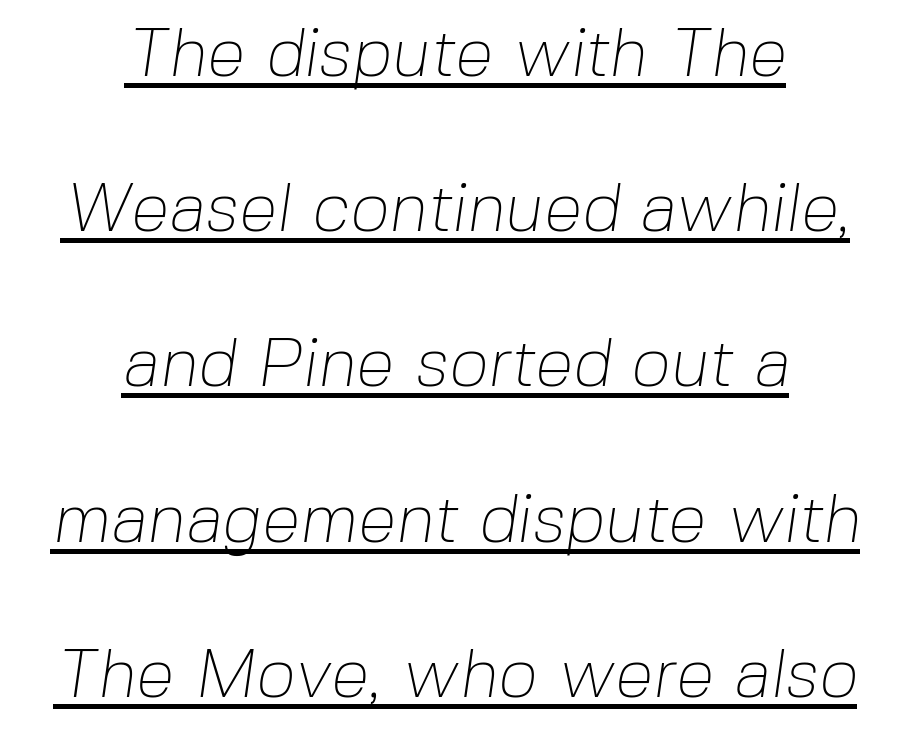
Q: Is the text bold? A: No.
Q: Is the typeface a serif or a sans-serif typeface? A: Sans-serif.
Q: Is the text underlined? A: Yes.
Q: How is the paragraph aligned? A: Centered.
Q: Is the spacing between letters normal or unusually wide? A: Normal.
Q: Is the spacing between lines tight, normal or loose? A: Loose.
Q: Width (condensed, normal, or wide)? A: Normal.
Q: Stroke contrast? A: Low.
Q: x-height? A: Medium.
Q: Monospaced? A: No.
